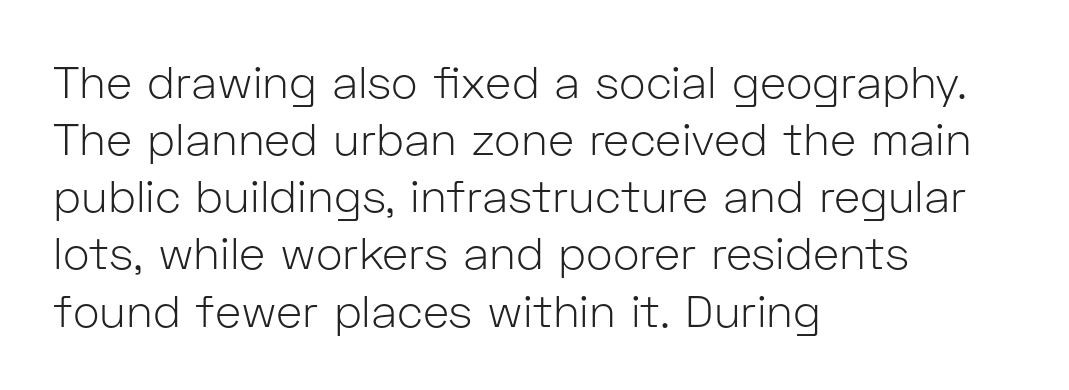
The image shows 45 px light sans-serif type, upright; set left-aligned, normal line spacing (1.27x), normal letter spacing, not underlined; low stroke contrast and a medium x-height.
